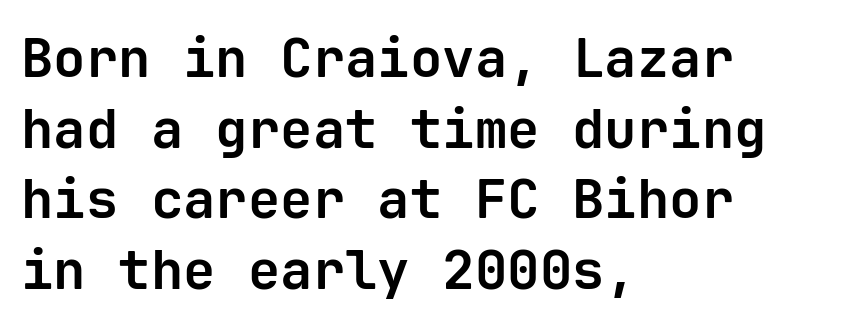
Q: Is the text bold? A: Yes.
Q: Is the text italic (slanted)? A: No, it is upright.
Q: Is the typeface a serif or a sans-serif typeface? A: Sans-serif.
Q: Is the text underlined? A: No.
Q: How is the paragraph aligned? A: Left-aligned.
Q: Is the spacing between letters normal or unusually wide? A: Normal.
Q: Is the spacing between lines tight, normal or loose? A: Normal.
Q: Width (condensed, normal, or wide)? A: Normal.
Q: Stroke contrast? A: Low.
Q: x-height? A: Medium.
Q: Monospaced? A: Yes.
